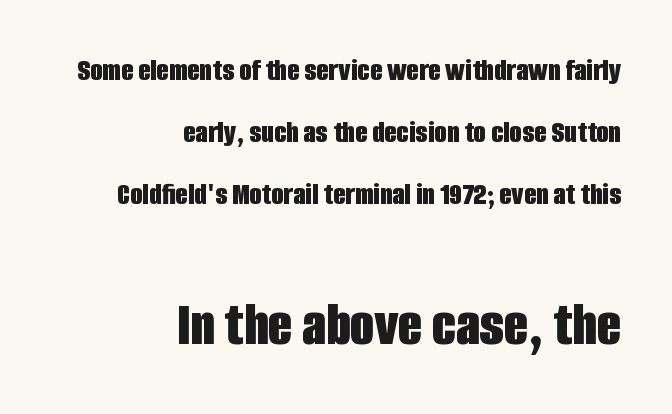
The passage shown is typeset with a sans-serif family. Only glyphs here, with clear space below each row. Top chunk: small. Bottom chunk: large. How heavy is the stroke? Heavy — this is a bold. What stands out about the letter spacing? Nothing — it is the standard amount. The passage shown stacks its lines with a broad gap.
